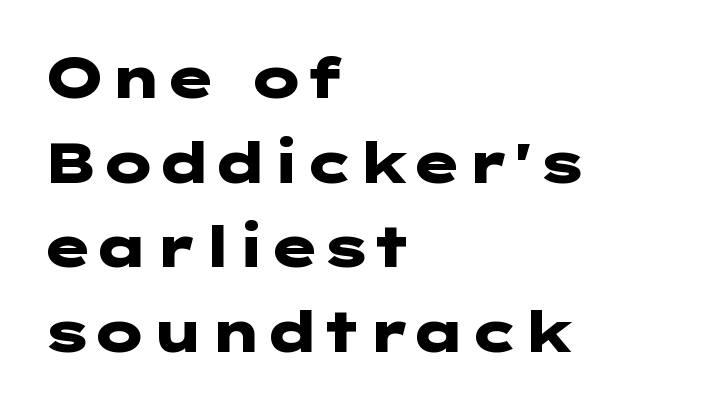
The image shows 56 px heavy, wide sans-serif type, upright; set left-aligned, normal line spacing (1.51x), normal letter spacing, not underlined; low stroke contrast and a medium x-height.
